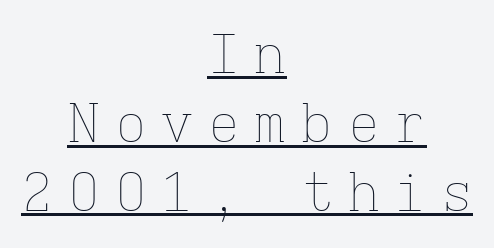
{"italic": "no", "bold": "no", "weight": "thin", "width": "normal", "stroke_contrast": "low", "x_height": "medium", "monospaced": "yes", "underline": "yes", "align": "center", "line_spacing": "normal", "line_spacing_ratio": 1.3, "letter_spacing": "wide", "letter_spacing_em": 0.28, "glyph_px": 53}
